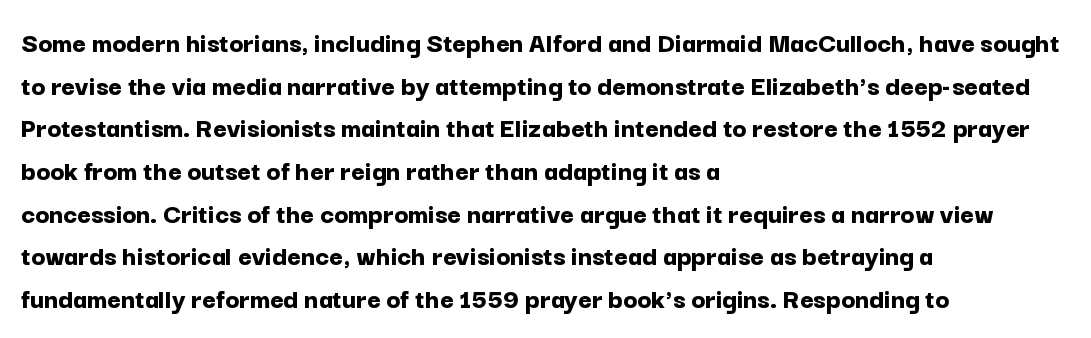
Spacing verdict: proportional, widths tailored to each character. Check where the strokes stop: nothing finishes them off — pure sans. Which margin do the lines hug? The left one — the right edge is uneven. The face used here has the dense, thick strokes of a bold.
